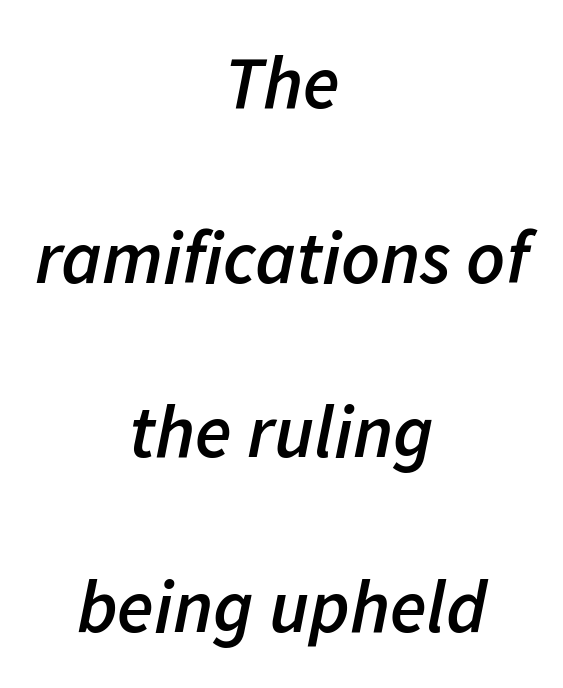
When letters slant like this, we call the style italic. Underlining? Definitely not there. These lines carry some extra weight — a demibold, not a full bold. Do the characters align in a grid? No, the font is proportional.
